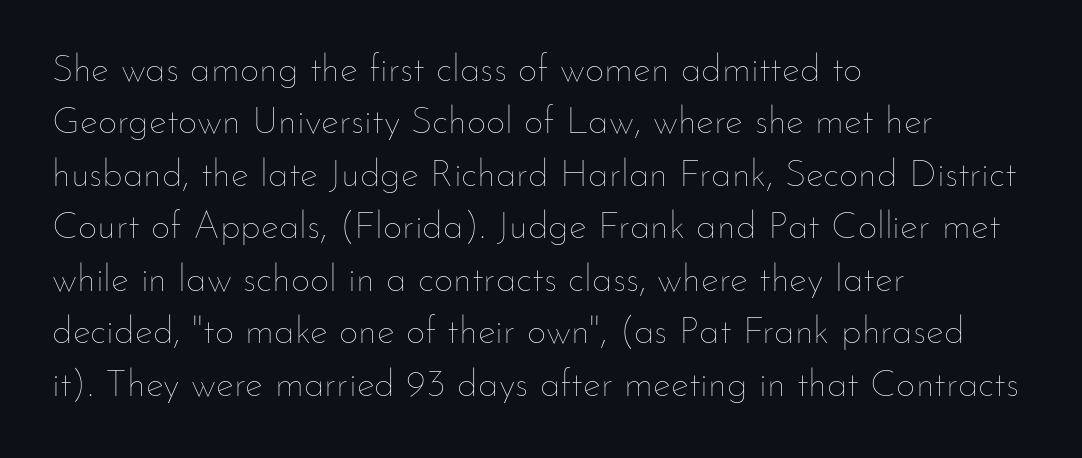
Q: Is the text bold? A: No.
Q: Is the text italic (slanted)? A: No, it is upright.
Q: Is the text underlined? A: No.
Q: How is the paragraph aligned? A: Left-aligned.
Q: Is the spacing between letters normal or unusually wide? A: Normal.
Q: Is the spacing between lines tight, normal or loose? A: Normal.
Q: Width (condensed, normal, or wide)? A: Normal.
Q: Stroke contrast? A: Low.
Q: x-height? A: Small.
Q: Monospaced? A: No.
